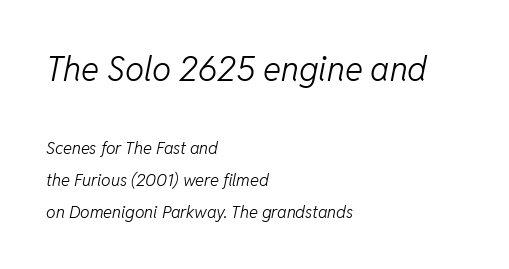
The image shows 34 px light type, italic (leaning right); set left-aligned, line spacing 1.86x, normal letter spacing, not underlined; the first (top) block is 2.0x larger; low stroke contrast and a medium x-height.
